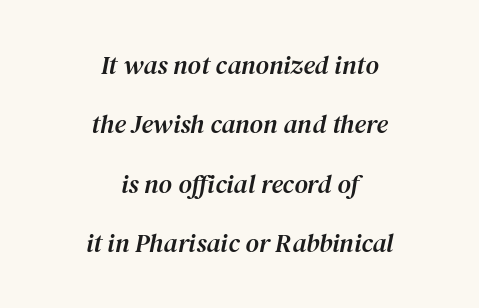
The image shows 26 px text type, italic (leaning right); set centered, loose line spacing (2.28x), normal letter spacing, not underlined.
